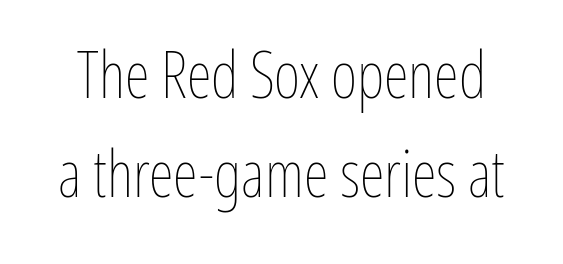
The image shows 64 px thin, condensed type, upright; set normal line spacing (1.54x), normal letter spacing, not underlined; low stroke contrast and a medium x-height.
